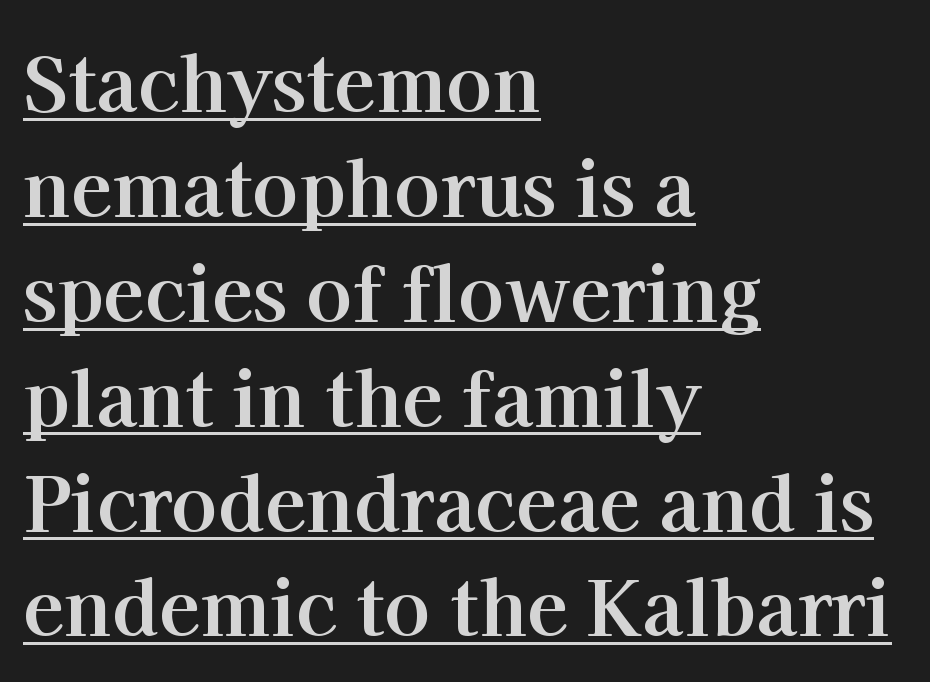
{"serif": "yes", "italic": "no", "bold": "yes", "weight": "bold", "width": "normal", "stroke_contrast": "high", "x_height": "medium", "monospaced": "no", "underline": "yes", "align": "left", "line_spacing": "normal", "line_spacing_ratio": 1.38, "letter_spacing": "normal", "letter_spacing_em": 0.0, "glyph_px": 76}
